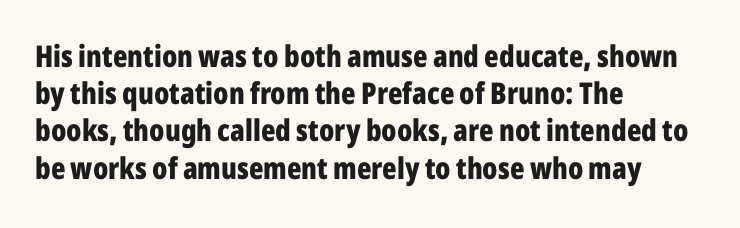
Heft: maximum for text — a bold. A typesetter would call this proportional, since set widths differ per character. Each letter's strokes conclude bluntly, with no projecting serifs. The glyphs are unaccompanied by any horizontal stroke below them.
